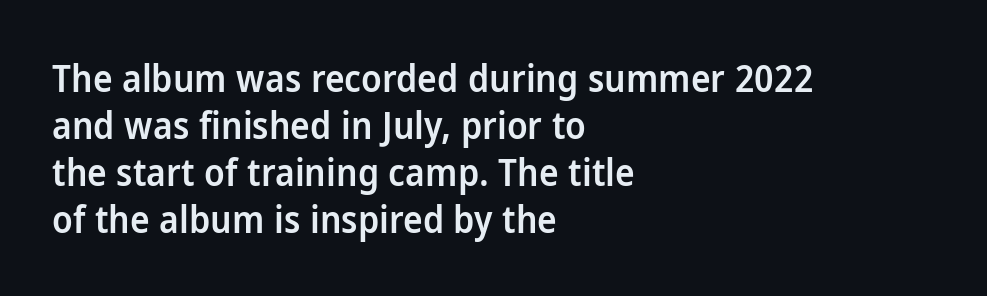
Q: Is the text bold? A: Semi-bold.
Q: Is the text italic (slanted)? A: No, it is upright.
Q: Is the typeface a serif or a sans-serif typeface? A: Sans-serif.
Q: Is the text underlined? A: No.
Q: How is the paragraph aligned? A: Left-aligned.
Q: Is the spacing between letters normal or unusually wide? A: Normal.
Q: Is the spacing between lines tight, normal or loose? A: Normal.
Q: Width (condensed, normal, or wide)? A: Normal.
Q: Stroke contrast? A: Low.
Q: x-height? A: Medium.
Q: Monospaced? A: No.
